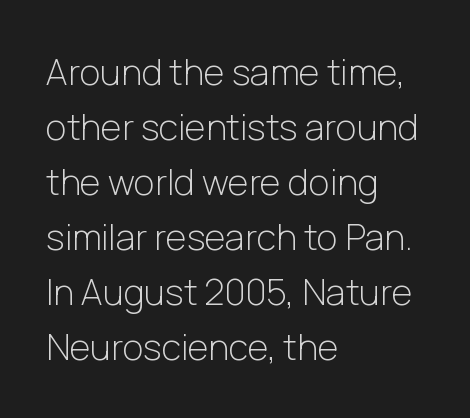
Notice how the stems are strictly vertical — no italics here. One glance says typical: line gaps are just what's usual. Every row of glyphs begins at an identical x-position on the left. To sum up the face: it is a sans, with no serifs. The face used here is proportionally spaced, like ordinary book or web type. No word sits above an underline.
